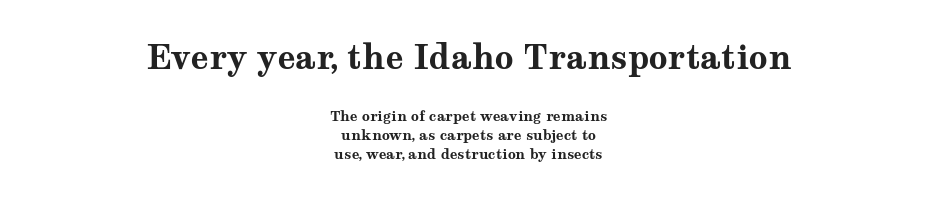
The image shows 33 px bold, wide serif type, upright; set centered, normal line spacing (1.36x), normal letter spacing, not underlined; the first (top) block is 2.36x larger; medium stroke contrast and a medium x-height.
